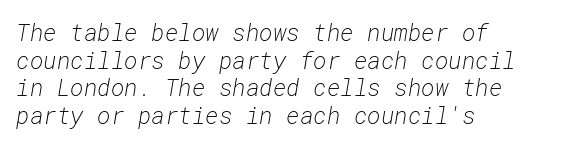
Q: Is the text bold? A: No.
Q: Is the text italic (slanted)? A: Yes, it leans right by about 10 degrees.
Q: Is the text underlined? A: No.
Q: How is the paragraph aligned? A: Left-aligned.
Q: Is the spacing between letters normal or unusually wide? A: Normal.
